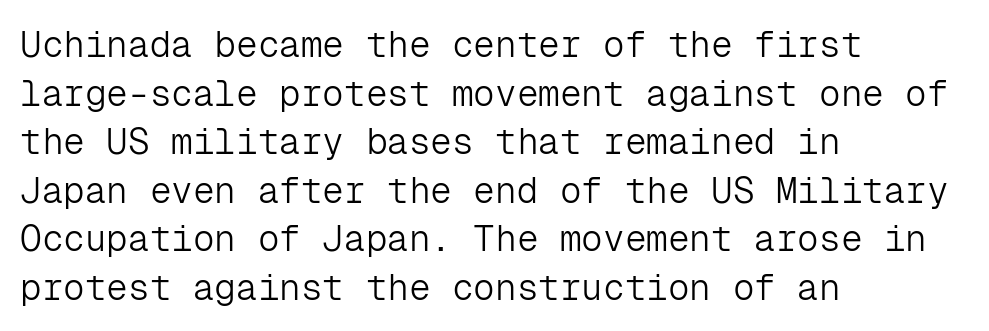
The image shows 36 px light sans-serif type, upright, monospaced; set left-aligned, normal line spacing (1.35x), normal letter spacing, not underlined; low stroke contrast and a medium x-height.
